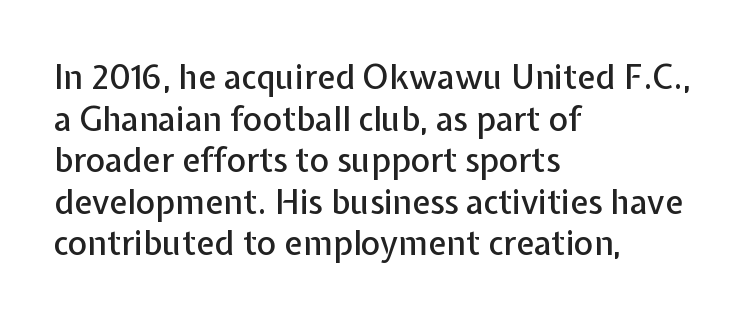
What's the leading like? Ordinary, nothing unusual. Caption: multi-line text, flush left, ragged right. This is sans-serif lettering, the kind often seen on screens and signage. This sample has the flowing, uneven cadence of proportional lettering. This sample uses an upright cut, with every glyph sitting square on the baseline. Inter-character spacing is left at the font's built-in metrics.
